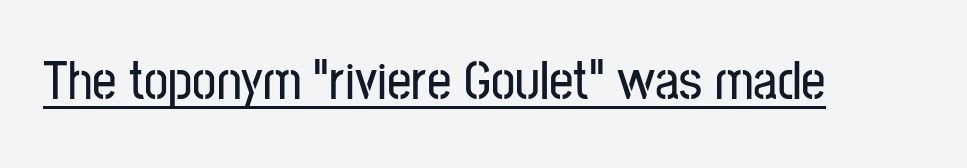
Q: Is the text italic (slanted)? A: No, it is upright.
Q: Is the typeface a serif or a sans-serif typeface? A: Sans-serif.
Q: Is the text underlined? A: Yes.
Q: Is the spacing between letters normal or unusually wide? A: Normal.
Q: Width (condensed, normal, or wide)? A: Condensed.
Q: Stroke contrast? A: Low.
Q: x-height? A: Medium.
Q: Monospaced? A: No.
